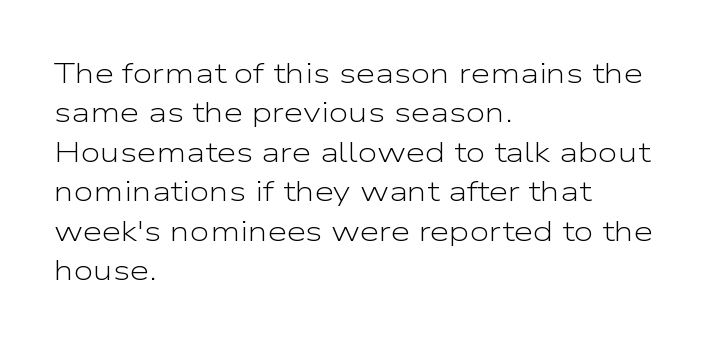
Is the stroke heavy? The answer is a plain regular-or-lighter. The compositor pushed each line to the left boundary. The space directly below the letters is spotless. Notice how the stems are strictly vertical — no italics here. Spacing between characters is what you'd get straight out of the box. The letters advance in unequal steps, a hallmark of proportional type.
